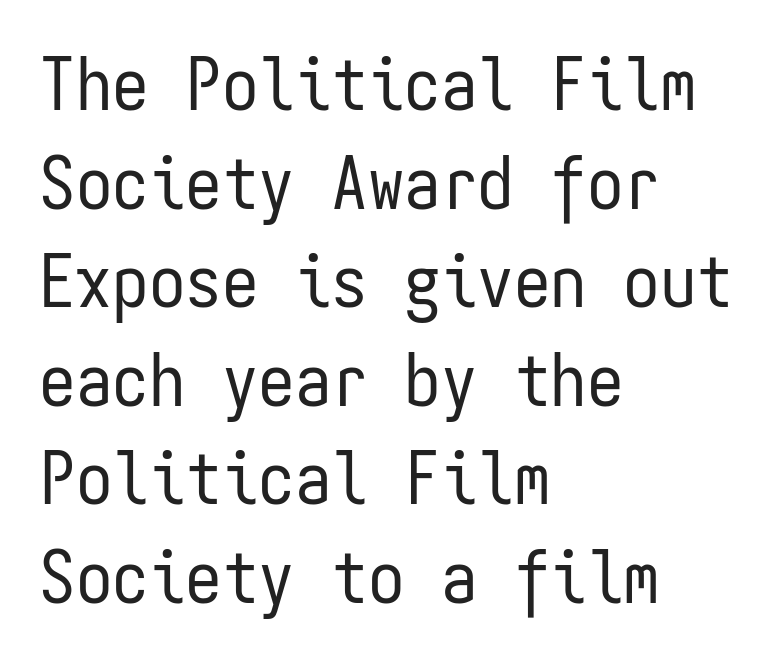
{"serif": "no", "italic": "no", "bold": "no", "weight": "regular", "width": "condensed", "stroke_contrast": "low", "x_height": "medium", "monospaced": "yes", "underline": "no", "align": "left", "line_spacing": "normal", "line_spacing_ratio": 1.35, "letter_spacing": "normal", "letter_spacing_em": 0.0, "glyph_px": 73}
